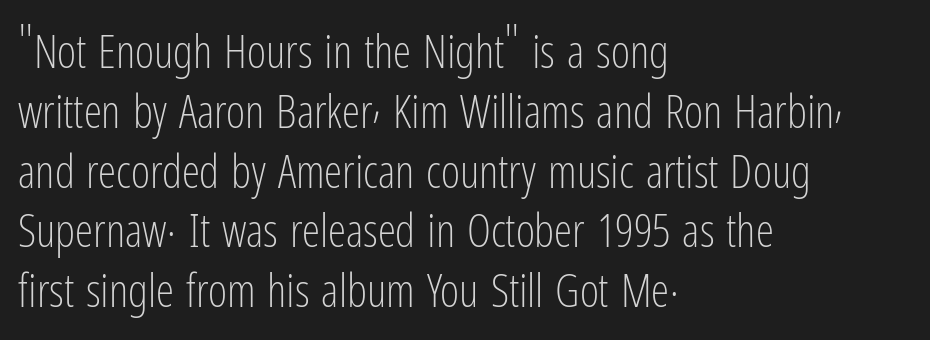
{"serif": "no", "italic": "no", "bold": "no", "weight": "light", "width": "condensed", "stroke_contrast": "low", "x_height": "medium", "monospaced": "no", "underline": "no", "align": "left", "line_spacing": "normal", "line_spacing_ratio": 1.3, "letter_spacing": "normal", "letter_spacing_em": 0.0, "glyph_px": 46}
